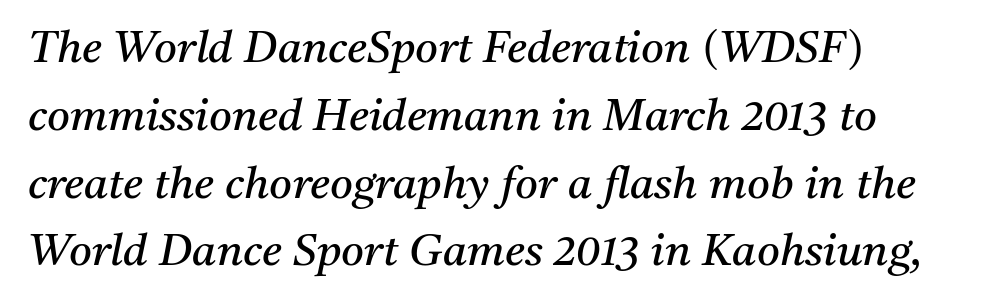
Q: Is the text bold? A: No.
Q: Is the text italic (slanted)? A: Yes, it leans right by about 11 degrees.
Q: Is the typeface a serif or a sans-serif typeface? A: Serif.
Q: Is the text underlined? A: No.
Q: How is the paragraph aligned? A: Left-aligned.
Q: Is the spacing between letters normal or unusually wide? A: Normal.
Q: Is the spacing between lines tight, normal or loose? A: Normal.
Q: Width (condensed, normal, or wide)? A: Normal.
Q: Stroke contrast? A: Medium.
Q: x-height? A: Medium.
Q: Monospaced? A: No.
